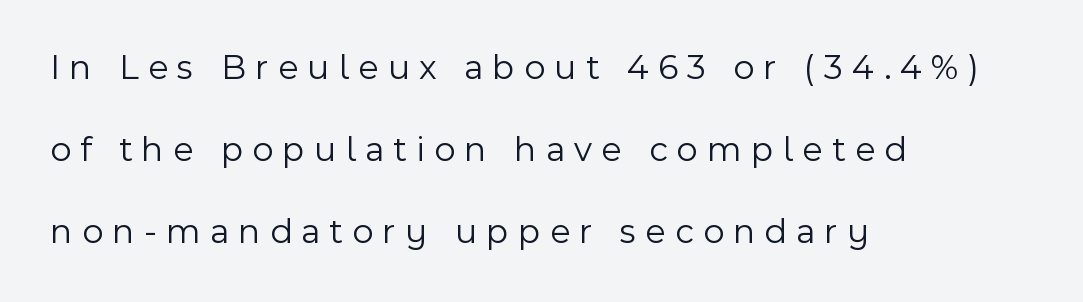
{"serif": "no", "italic": "no", "bold": "no", "weight": "light", "width": "normal", "x_height": "medium", "monospaced": "no", "underline": "no", "align": "left", "line_spacing": "loose", "line_spacing_ratio": 2.28, "letter_spacing": "wide", "letter_spacing_em": 0.26, "glyph_px": 36}
